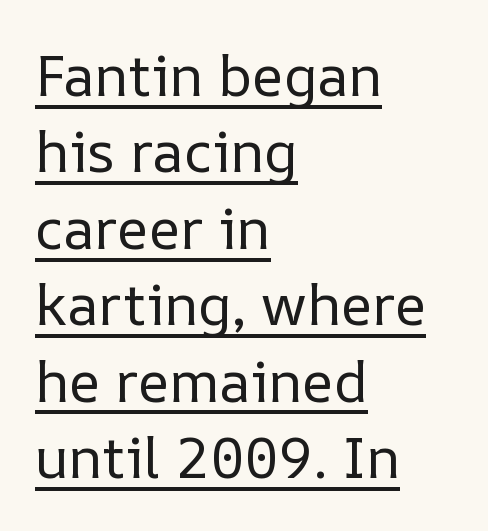
{"italic": "no", "bold": "no", "weight": "regular", "width": "normal", "stroke_contrast": "low", "x_height": "medium", "monospaced": "no", "underline": "yes", "align": "left", "line_spacing": "normal", "line_spacing_ratio": 1.34, "letter_spacing": "normal", "letter_spacing_em": 0.0, "glyph_px": 57}
